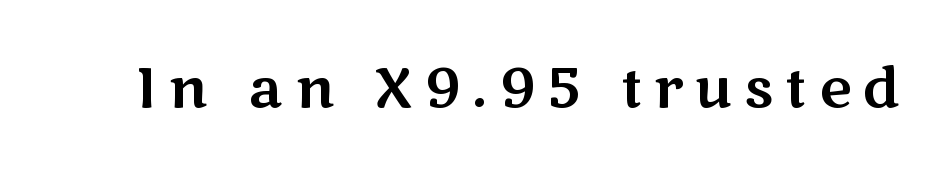
Q: Is the text italic (slanted)? A: No, it is upright.
Q: Is the typeface a serif or a sans-serif typeface? A: Sans-serif.
Q: Is the text underlined? A: No.
Q: Is the spacing between letters normal or unusually wide? A: Unusually wide.
Q: Width (condensed, normal, or wide)? A: Wide.
Q: Stroke contrast? A: Medium.
Q: x-height? A: Medium.
Q: Monospaced? A: No.
